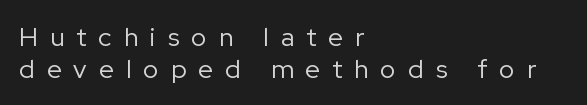
Q: Is the text bold? A: No.
Q: Is the text italic (slanted)? A: No, it is upright.
Q: Is the text underlined? A: No.
Q: How is the paragraph aligned? A: Left-aligned.
Q: Is the spacing between letters normal or unusually wide? A: Unusually wide.
